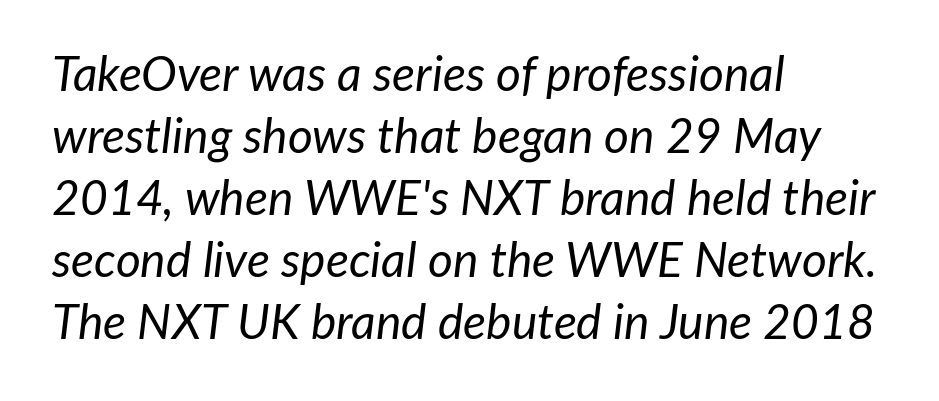
Does the copy run flush right? No — it runs flush left. Does the leading feel generous? No, just average. These lines are rendered in a variable-pitch font. Between one letter and the next there's only the usual sliver of space. Glance below the letters and you will spot only blank space. Italic: yes, the glyphs are oblique.
